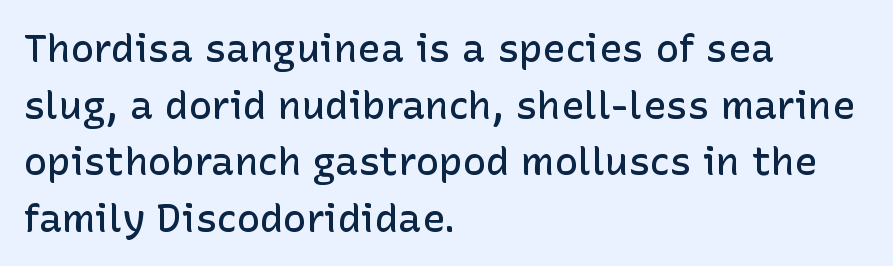
The rendering uses a semibold face; strokes are thickened but not to full bold. The passage shown has conventional tracking throughout. This sample has the flowing, uneven cadence of proportional lettering. Underlining? Definitely not there. A student would call this left alignment; a typographer would say flush left, rag right. Each letter's strokes conclude bluntly, with no projecting serifs.
